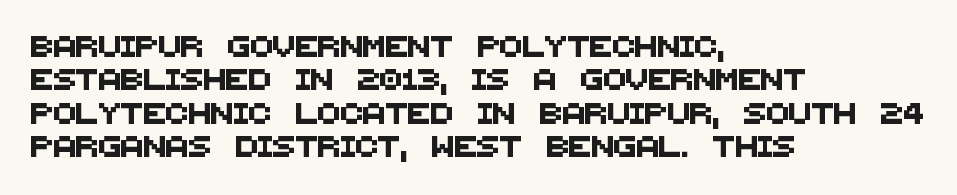
Q: Is the text underlined? A: No.
Q: How is the paragraph aligned? A: Left-aligned.
Q: Is the spacing between letters normal or unusually wide? A: Normal.
Q: Is the spacing between lines tight, normal or loose? A: Normal.
